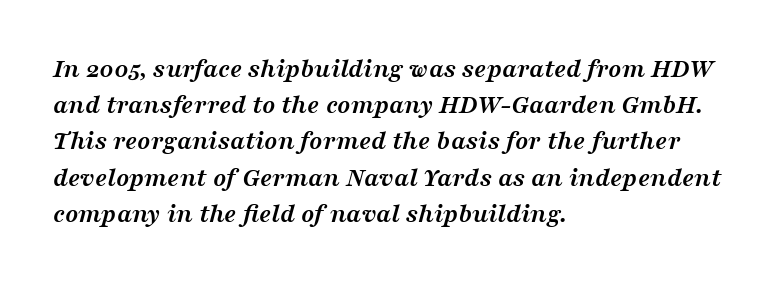
{"italic": "yes", "lean": "right", "slant_degrees": 16, "bold": "yes", "underline": "no", "align": "left", "line_spacing": "normal", "line_spacing_ratio": 1.34, "letter_spacing": "normal", "letter_spacing_em": 0.0, "glyph_px": 27}
